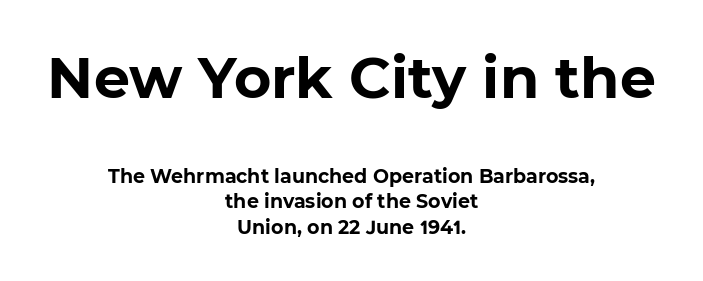
Which of the two is more prominent by size? The first, at the top. Nope, no serifs anywhere on these letters. Rows of type keep a routine distance in the vertical direction. Does extra space separate the letters? No, they use regular spacing. The specimen omits any rule beneath the text block's lines.
